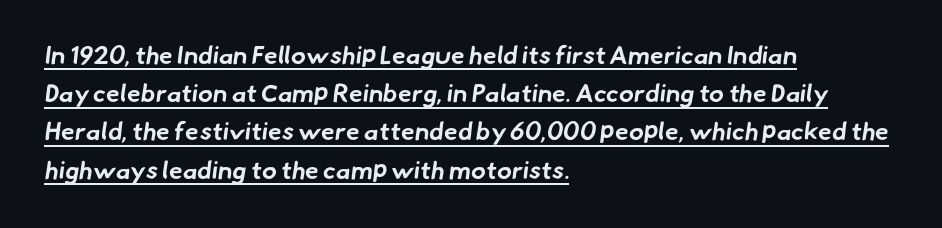
The image shows 25 px bold type; set left-aligned, normal line spacing (1.53x), normal letter spacing, underlined.
